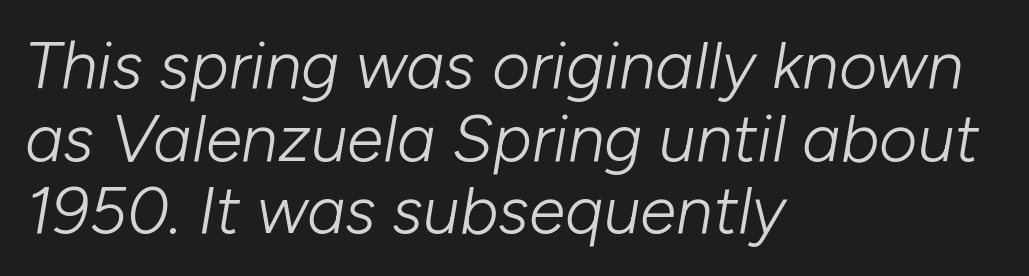
{"italic": "yes", "lean": "right", "slant_degrees": 10, "bold": "no", "weight": "light", "width": "normal", "stroke_contrast": "low", "x_height": "medium", "monospaced": "no", "underline": "no", "align": "left", "line_spacing": "tight", "line_spacing_ratio": 1.1, "letter_spacing": "normal", "letter_spacing_em": 0.0, "glyph_px": 66}
